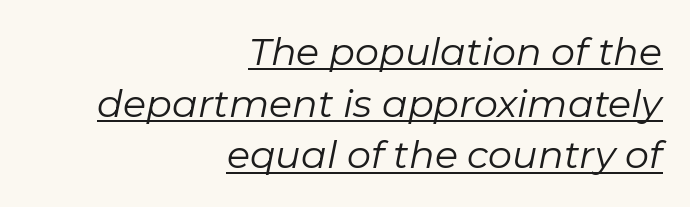
{"italic": "yes", "lean": "right", "slant_degrees": 11, "bold": "no", "weight": "regular", "width": "normal", "stroke_contrast": "low", "x_height": "medium", "monospaced": "no", "underline": "yes", "align": "right", "line_spacing": "normal", "line_spacing_ratio": 1.36, "letter_spacing": "normal", "letter_spacing_em": 0.0, "glyph_px": 38}
